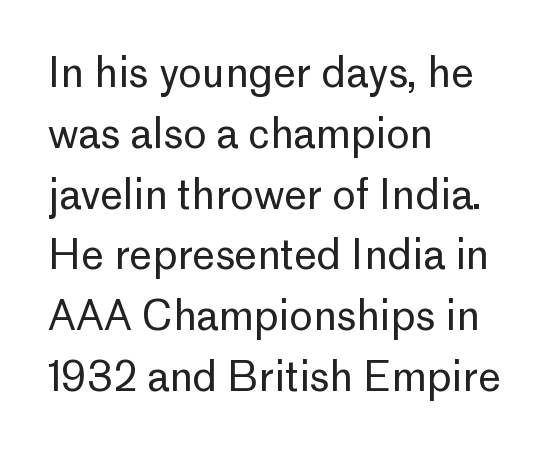
Q: Is the text bold? A: No.
Q: Is the text italic (slanted)? A: No, it is upright.
Q: Is the typeface a serif or a sans-serif typeface? A: Sans-serif.
Q: Is the text underlined? A: No.
Q: How is the paragraph aligned? A: Left-aligned.
Q: Is the spacing between letters normal or unusually wide? A: Normal.
Q: Is the spacing between lines tight, normal or loose? A: Normal.
Q: Width (condensed, normal, or wide)? A: Normal.
Q: Stroke contrast? A: Low.
Q: x-height? A: Medium.
Q: Monospaced? A: No.
